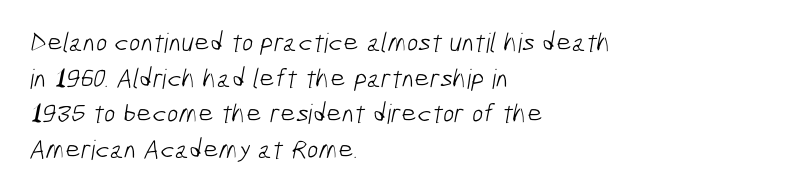
{"bold": "no", "underline": "no", "align": "left", "line_spacing": "normal", "line_spacing_ratio": 1.32, "letter_spacing": "normal", "letter_spacing_em": 0.0, "glyph_px": 27}
